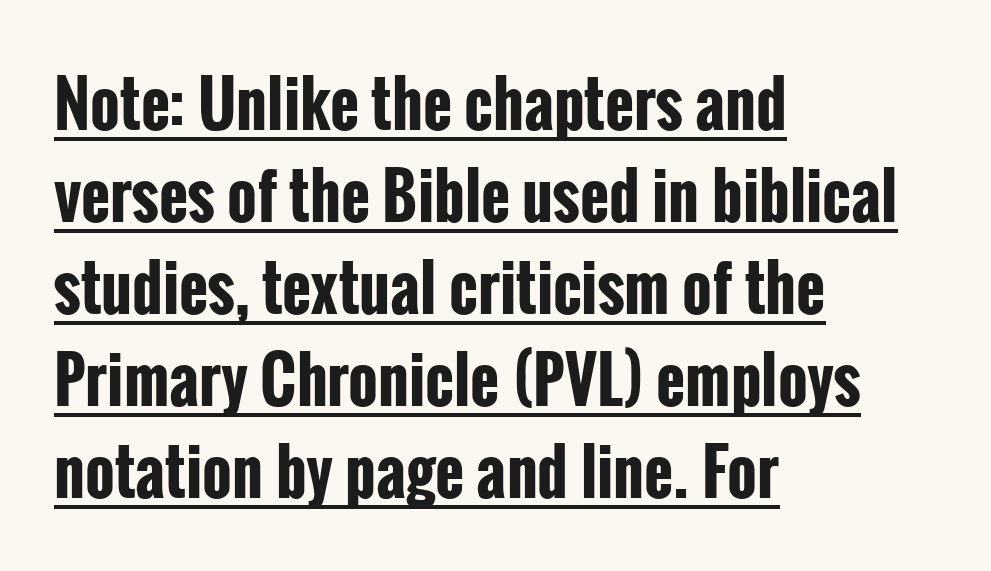
{"serif": "no", "italic": "no", "bold": "yes", "weight": "bold", "width": "condensed", "stroke_contrast": "low", "x_height": "medium", "monospaced": "no", "underline": "yes", "align": "left", "line_spacing": "normal", "line_spacing_ratio": 1.46, "letter_spacing": "normal", "letter_spacing_em": 0.0, "glyph_px": 63}
